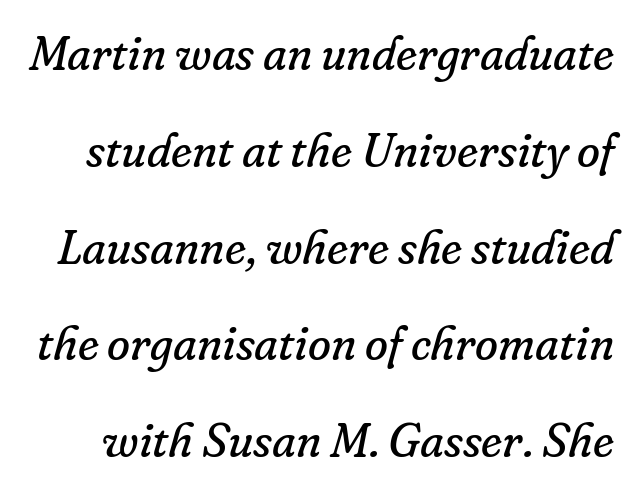
{"serif": "yes", "italic": "yes", "lean": "right", "slant_degrees": 16, "bold": "no", "weight": "regular", "width": "normal", "stroke_contrast": "low", "x_height": "small", "monospaced": "no", "underline": "no", "line_spacing": "loose", "line_spacing_ratio": 2.06, "letter_spacing": "normal", "letter_spacing_em": 0.0, "glyph_px": 47}
